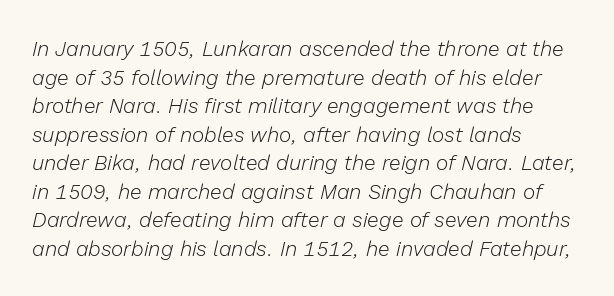
Normally led — the rows are evenly, conventionally spaced. This sample is left-justified, so line endings fall wherever the words run out. This sample uses an oblique cut, with every glyph tilted off the vertical. The area under the type is left untouched. Tracking value appears to be zero — textbook default spacing. This reads as an unemphasized weight, regular at the heaviest.
